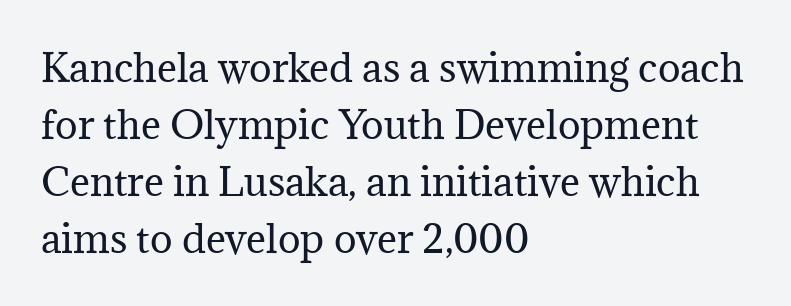
The image shows 38 px regular-weight serif type, upright; set left-aligned, normal line spacing (1.5x), normal letter spacing, not underlined; medium stroke contrast and a medium x-height.
